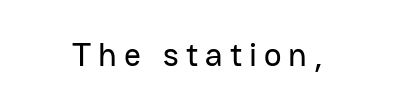
Q: Is the text italic (slanted)? A: No, it is upright.
Q: Is the typeface a serif or a sans-serif typeface? A: Sans-serif.
Q: Is the text underlined? A: No.
Q: Is the spacing between letters normal or unusually wide? A: Unusually wide.
Q: Width (condensed, normal, or wide)? A: Normal.
Q: Stroke contrast? A: Low.
Q: x-height? A: Medium.
Q: Monospaced? A: No.
